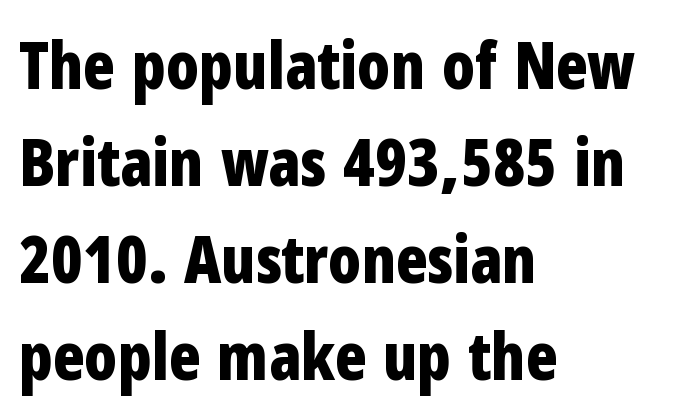
The image shows 65 px bold, condensed sans-serif type, upright; set left-aligned, normal line spacing (1.49x), normal letter spacing, not underlined; low stroke contrast and a medium x-height.
